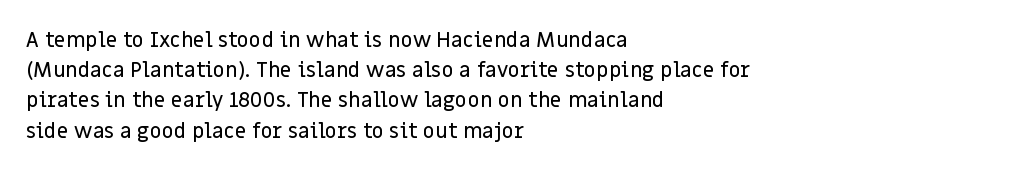
The image shows 21 px text type, upright; set left-aligned, normal line spacing (1.44x), normal letter spacing, not underlined.
